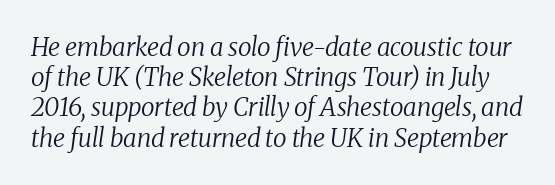
{"italic": "yes", "lean": "right", "slant_degrees": 8, "bold": "no", "underline": "no", "line_spacing_ratio": 1.21, "letter_spacing": "normal", "letter_spacing_em": 0.0, "glyph_px": 25}
